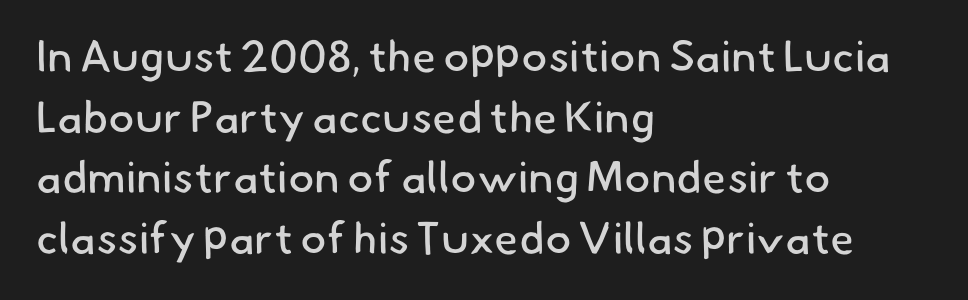
The image shows 44 px regular-weight sans-serif type; set left-aligned, normal line spacing (1.38x), normal letter spacing, not underlined; low stroke contrast and a small x-height.
